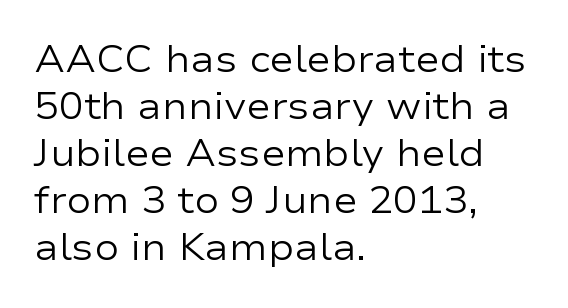
Q: Is the text bold? A: No.
Q: Is the text italic (slanted)? A: No, it is upright.
Q: Is the typeface a serif or a sans-serif typeface? A: Sans-serif.
Q: Is the text underlined? A: No.
Q: How is the paragraph aligned? A: Left-aligned.
Q: Is the spacing between letters normal or unusually wide? A: Normal.
Q: Is the spacing between lines tight, normal or loose? A: Normal.
Q: Width (condensed, normal, or wide)? A: Wide.
Q: Stroke contrast? A: Low.
Q: x-height? A: Medium.
Q: Monospaced? A: No.
